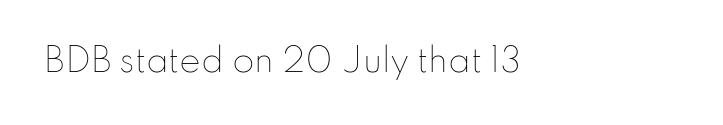
{"italic": "no", "bold": "no", "weight": "thin", "width": "normal", "stroke_contrast": "low", "x_height": "small", "monospaced": "no", "underline": "no", "letter_spacing": "normal", "letter_spacing_em": 0.0, "glyph_px": 32}
